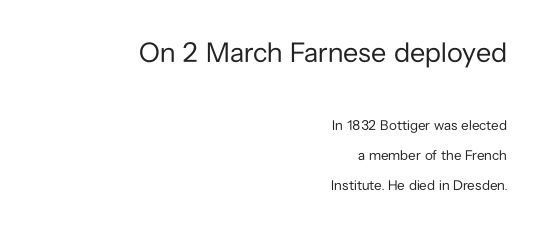
Q: Is the text bold? A: No.
Q: Is the text italic (slanted)? A: No, it is upright.
Q: Is the typeface a serif or a sans-serif typeface? A: Sans-serif.
Q: Is the text underlined? A: No.
Q: How is the paragraph aligned? A: Right-aligned.
Q: Is the spacing between letters normal or unusually wide? A: Normal.
Q: Is the spacing between lines tight, normal or loose? A: Loose.
Q: Which block of text is set in a larger size, the first (top) or the second (bottom)? A: The first (top) one.
Q: Width (condensed, normal, or wide)? A: Normal.
Q: Stroke contrast? A: Low.
Q: x-height? A: Medium.
Q: Monospaced? A: No.
